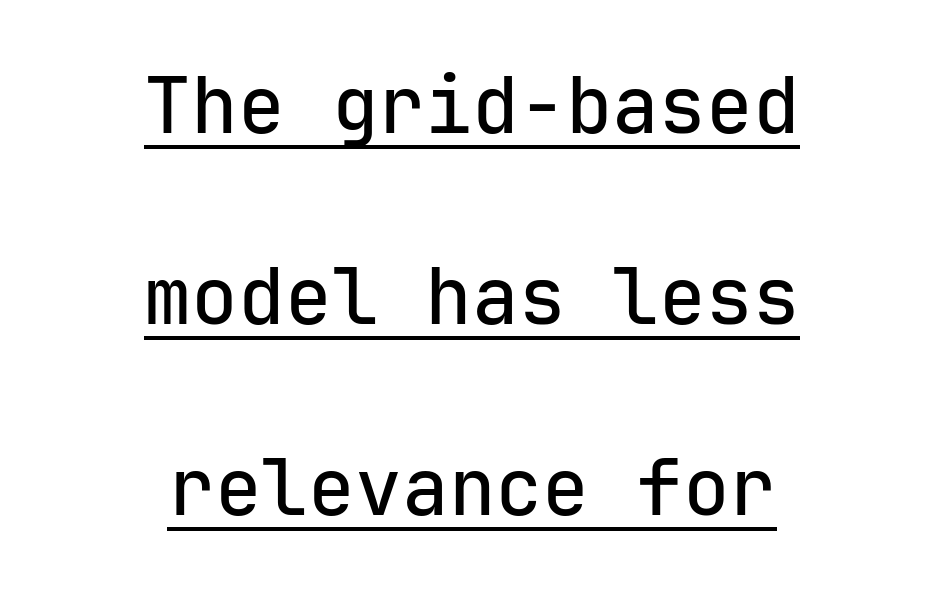
The image shows 78 px sans-serif type, upright, monospaced; set centered, loose line spacing (2.45x), normal letter spacing, underlined; low stroke contrast and a medium x-height.
